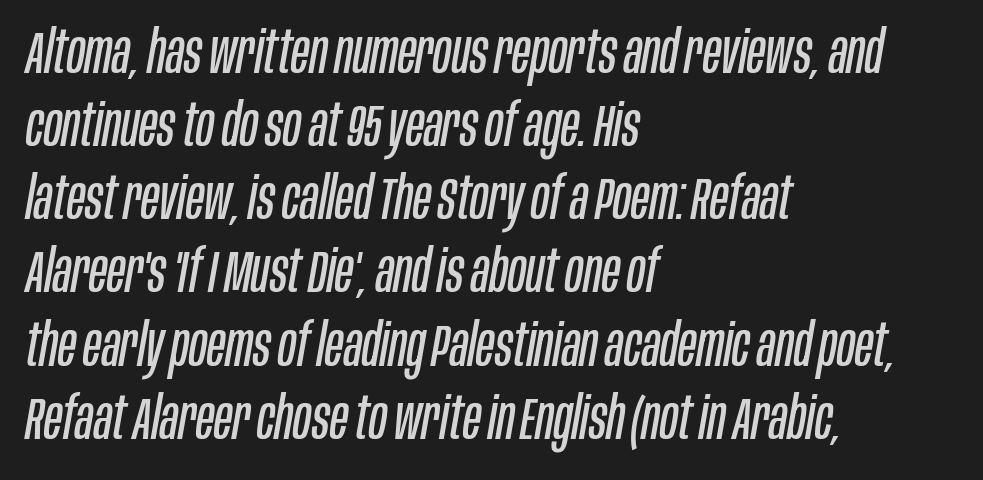
The image shows 59 px regular-weight, condensed type, italic (leaning right); set left-aligned, line spacing 1.24x, normal letter spacing, not underlined; low stroke contrast and a large x-height.
